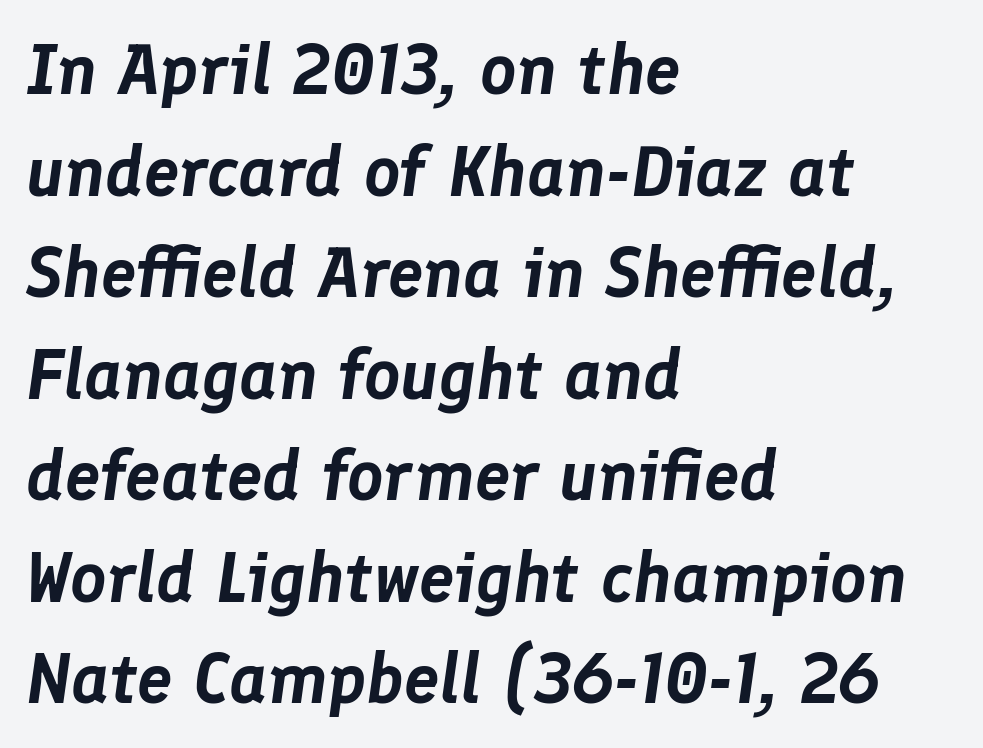
The image shows 71 px text type, italic (leaning right); set left-aligned, normal line spacing (1.43x), normal letter spacing, not underlined; low stroke contrast and a medium x-height.
